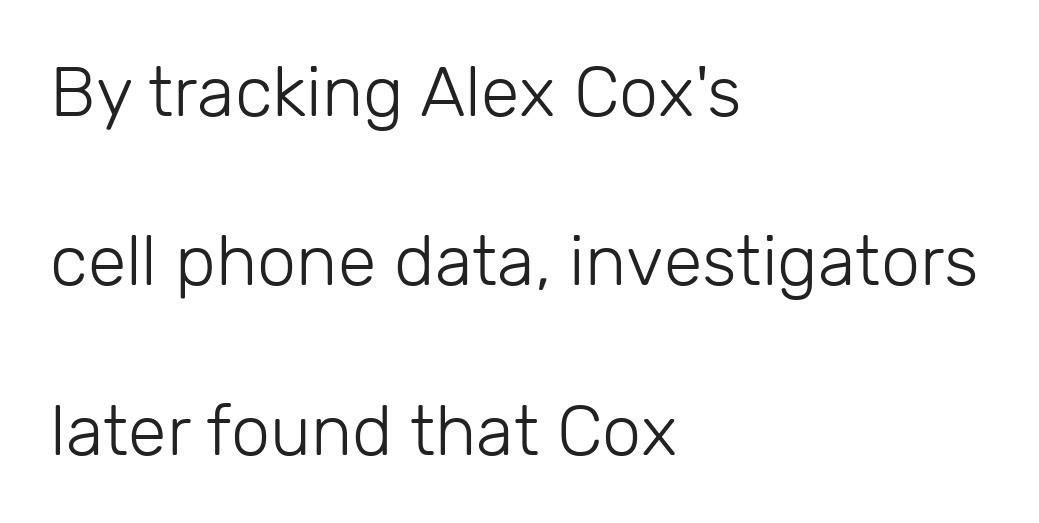
Q: Is the text bold? A: No.
Q: Is the text italic (slanted)? A: No, it is upright.
Q: Is the typeface a serif or a sans-serif typeface? A: Sans-serif.
Q: Is the text underlined? A: No.
Q: How is the paragraph aligned? A: Left-aligned.
Q: Is the spacing between letters normal or unusually wide? A: Normal.
Q: Is the spacing between lines tight, normal or loose? A: Loose.
Q: Width (condensed, normal, or wide)? A: Normal.
Q: Stroke contrast? A: Low.
Q: x-height? A: Medium.
Q: Monospaced? A: No.
